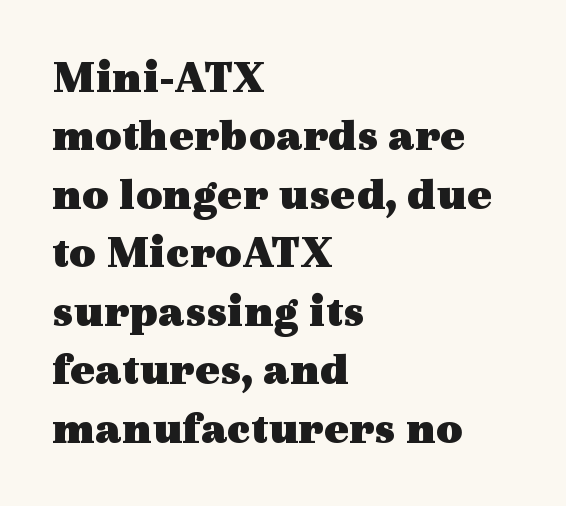
The typography opts for an upright posture over an oblique one. Looks like regular typesetting: each glyph gets only the width it needs. In terms of letterspacing, this is plain default setting. Each row of text sits above clean, open space.
